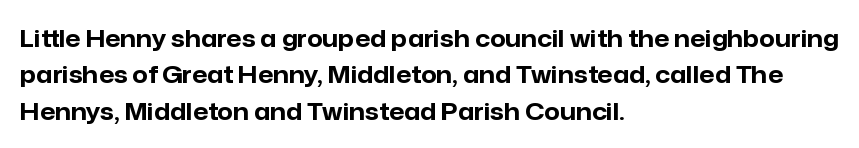
The image shows 24 px bold type, upright; set left-aligned, normal line spacing (1.52x), normal letter spacing, not underlined.
